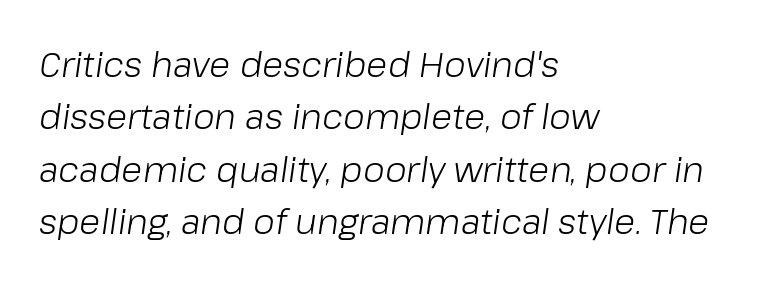
Letter spacing: default. Looks like regular typesetting: each glyph gets only the width it needs. Think standard paragraph weight, or any step lighter than that. One-word summary of the alignment: left. Words float on clear page, feet unadorned. The designer left line spacing at the default.
